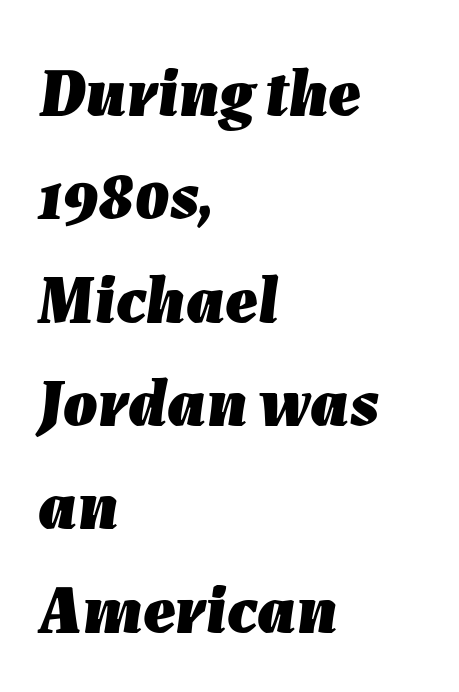
Vertically, the passage feels balanced, rows spaced as you'd expect. Each row of text sits above clean, open space. Line beginnings align vertically; line endings do not. Inter-character spacing is left at the font's built-in metrics. The passage shown leans; its letterforms are oblique.
